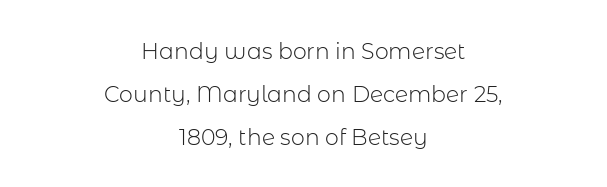
This rendering uses center alignment, leaving both contours irregular but symmetric. This is not heavy type; no bold has been used. Spacing between characters is what you'd get straight out of the box. Designer's note — italics off, roman on. Summary of vertical rhythm: relaxed, with wide interline spacing.
